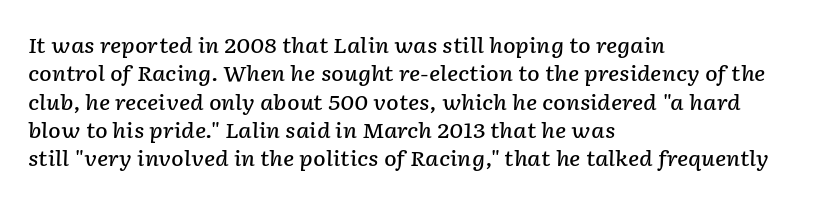
The image shows 21 px text type, italic (leaning right); set left-aligned, normal line spacing (1.35x), normal letter spacing, not underlined.
